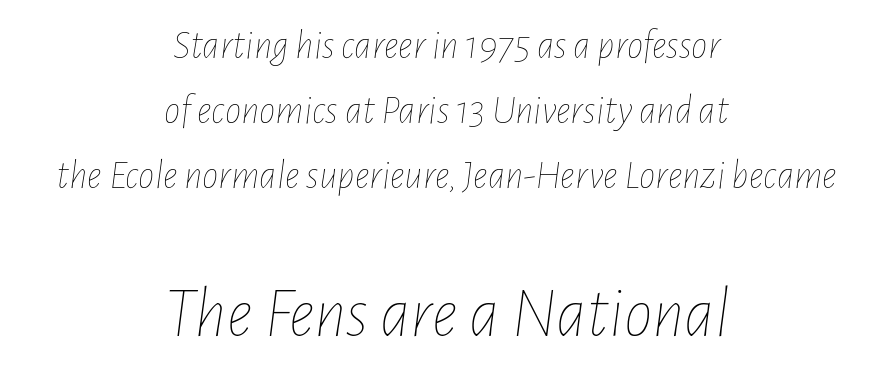
Q: Is the text bold? A: No.
Q: Is the text italic (slanted)? A: Yes, it leans right by about 7 degrees.
Q: Is the text underlined? A: No.
Q: How is the paragraph aligned? A: Centered.
Q: Is the spacing between letters normal or unusually wide? A: Normal.
Q: Is the spacing between lines tight, normal or loose? A: Normal.
Q: Which block of text is set in a larger size, the first (top) or the second (bottom)? A: The second (bottom) one.
Q: Width (condensed, normal, or wide)? A: Condensed.
Q: Stroke contrast? A: Low.
Q: x-height? A: Medium.
Q: Monospaced? A: No.
